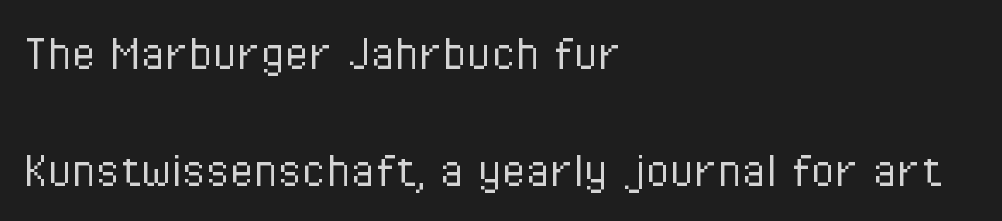
Do the letters lean? They stand straight. Look at the tracking — it's just the regular setting, nothing added. This rendering employs a face without finishing strokes, i.e., a sans-serif. The face looks like a standard text weight, possibly lighter. How would I describe the line gaps? Wide and relaxed.
